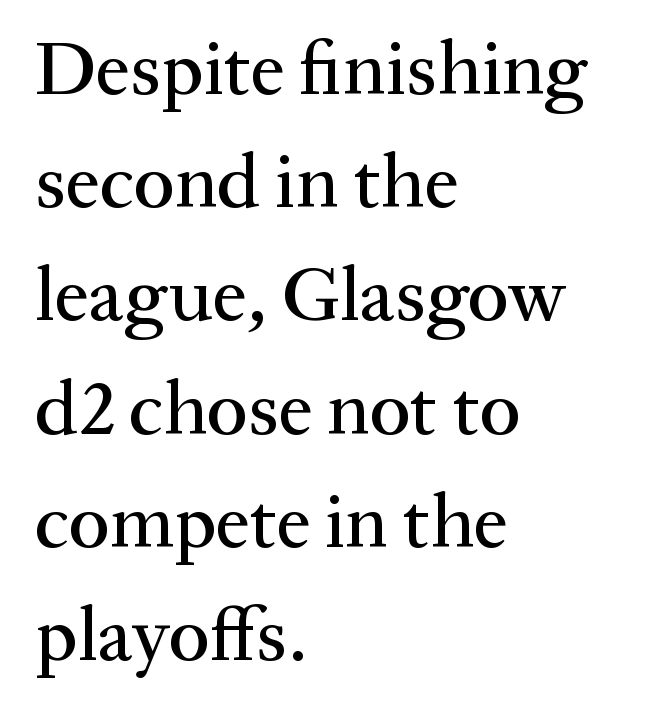
{"serif": "yes", "italic": "no", "width": "normal", "stroke_contrast": "medium", "x_height": "medium", "monospaced": "no", "underline": "no", "align": "left", "line_spacing": "normal", "line_spacing_ratio": 1.47, "letter_spacing": "normal", "letter_spacing_em": 0.0, "glyph_px": 77}
